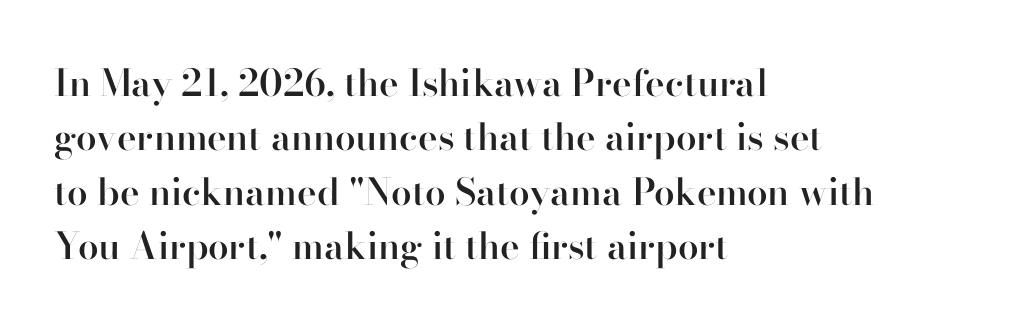
The image shows 37 px semibold serif type, upright; set left-aligned, normal line spacing (1.47x), normal letter spacing, not underlined; high stroke contrast and a small x-height.
